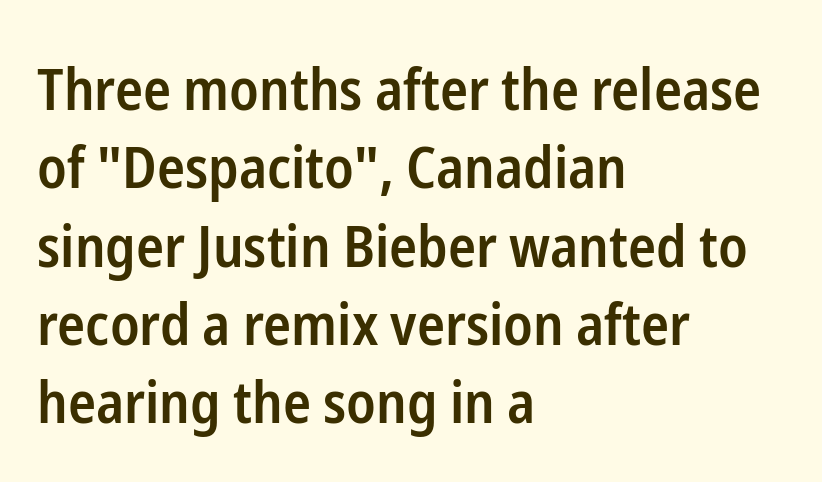
The image shows 58 px semibold, condensed sans-serif type, upright; set left-aligned, normal line spacing (1.35x), normal letter spacing, not underlined; low stroke contrast and a medium x-height.
